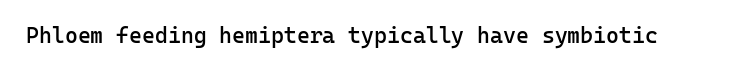
Q: Is the text bold? A: Semi-bold.
Q: Is the text italic (slanted)? A: No, it is upright.
Q: Is the text underlined? A: No.
Q: Is the spacing between letters normal or unusually wide? A: Normal.
